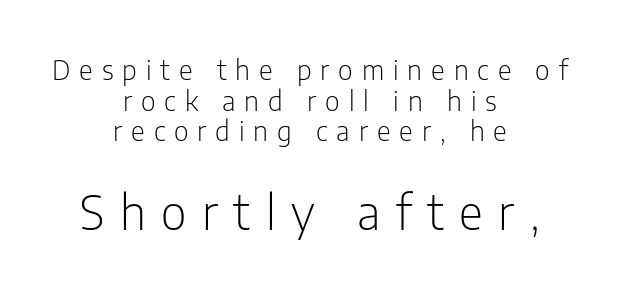
If you drew a line through each stem, it would be perfectly vertical. The rendering positions every line midway between the sides. This reads as an unemphasized weight, regular at the heaviest. This rendering widens character spacing well past its baseline value. Note the varied advance widths — an 'i' is clearly narrower than an 'm'. Look at the glyph heights: the lower group is clearly the bigger setting.
